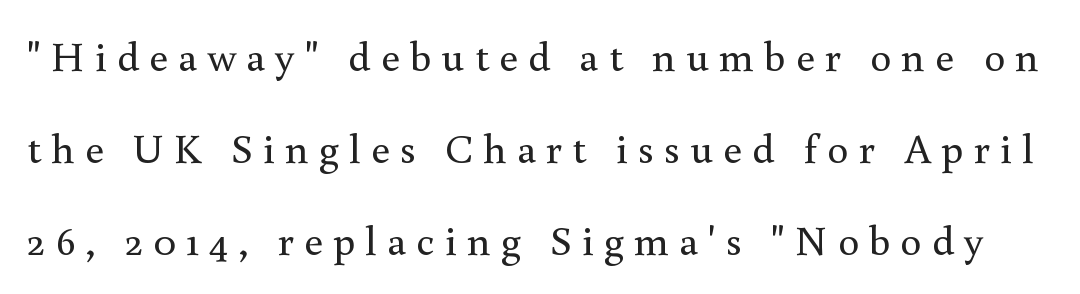
{"serif": "yes", "italic": "no", "bold": "no", "weight": "regular", "width": "normal", "x_height": "small", "monospaced": "no", "underline": "no", "line_spacing": "loose", "line_spacing_ratio": 2.19, "letter_spacing": "wide", "letter_spacing_em": 0.24, "glyph_px": 42}
